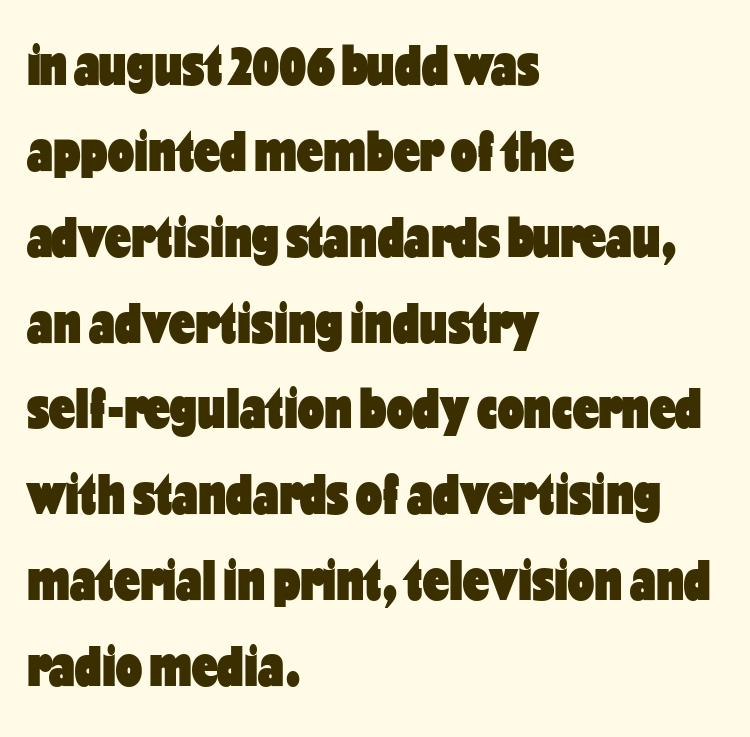
In terms of letterform style, serifs are entirely absent. The text block is weighted toward the left margin, trailing off unevenly rightward. The horizontal fit of the characters is conventional and even. Compared with an ordinary text face, these strokes are far heavier — a full bold. The face used here is proportionally spaced, like ordinary book or web type.
